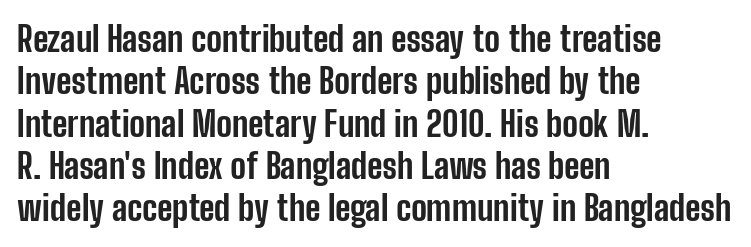
Does the type have serifs? No, each stem ends abruptly. The horizontal fit of the characters is conventional and even. Every character sits straight up, as roman type does. Each letter keeps its own natural width here, so spacing adapts to shape.
